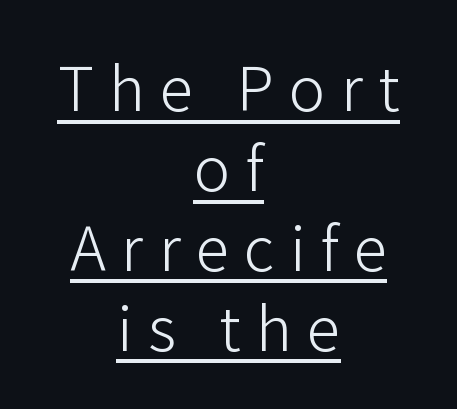
The image shows 61 px light sans-serif type, upright; set centered, normal line spacing (1.31x), unusually wide letter spacing (+0.25 em), underlined; low stroke contrast and a medium x-height.
